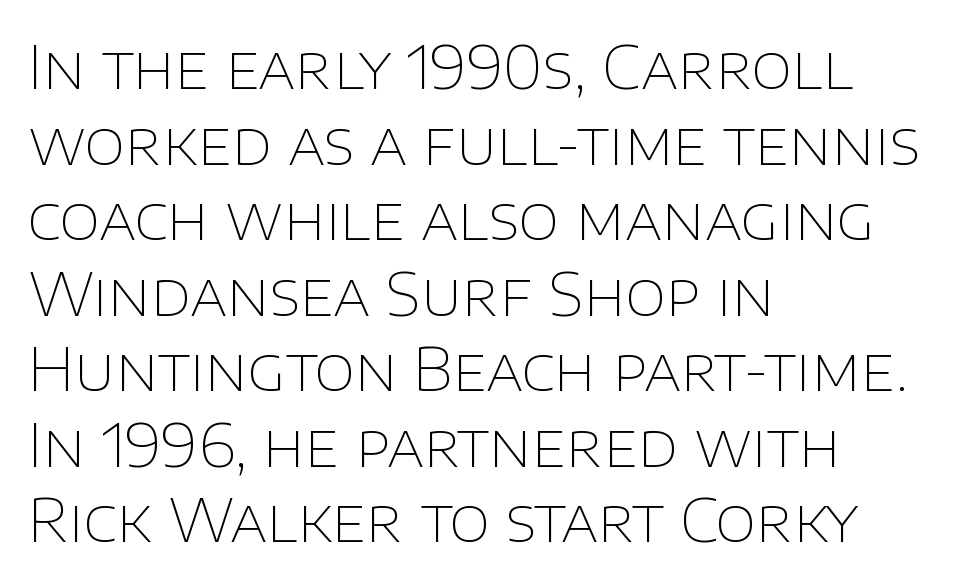
This is not heavy type; no bold has been used. The passage shown stacks its lines at a standard gap. Nothing sits at the stroke ends, so this counts as sans-serif. The strip under each line holds only bare page. The face used here is proportionally spaced, like ordinary book or web type. Typeset ragged right — the left edge is the straight one.
